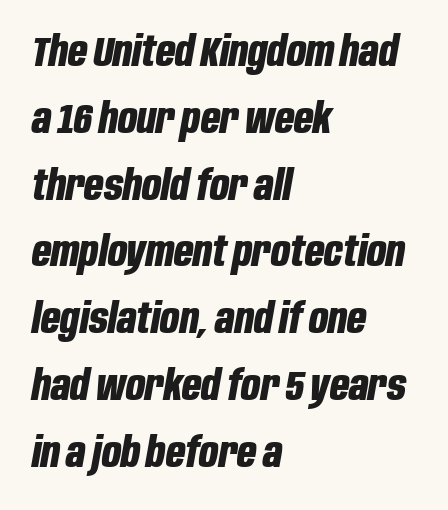
{"italic": "yes", "lean": "right", "slant_degrees": 10, "bold": "yes", "weight": "bold", "width": "condensed", "stroke_contrast": "low", "x_height": "large", "monospaced": "no", "underline": "no", "align": "left", "line_spacing": "normal", "line_spacing_ratio": 1.59, "letter_spacing": "normal", "letter_spacing_em": 0.0, "glyph_px": 42}
